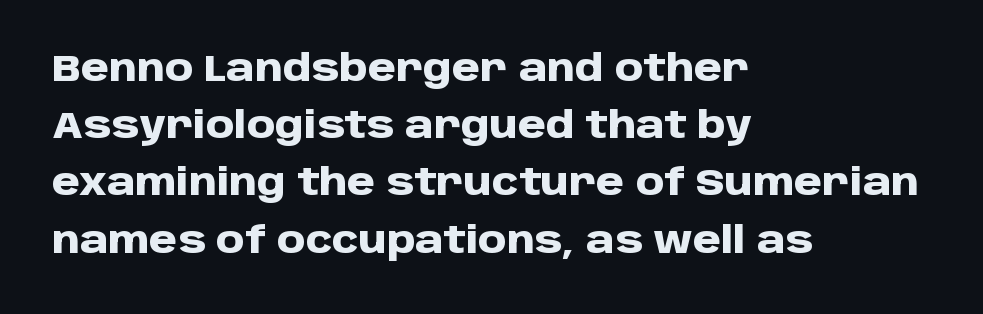
{"serif": "no", "italic": "no", "bold": "yes", "weight": "heavy", "width": "normal", "stroke_contrast": "low", "x_height": "large", "monospaced": "no", "underline": "no", "align": "left", "line_spacing": "normal", "line_spacing_ratio": 1.59, "letter_spacing": "normal", "letter_spacing_em": 0.0, "glyph_px": 36}
